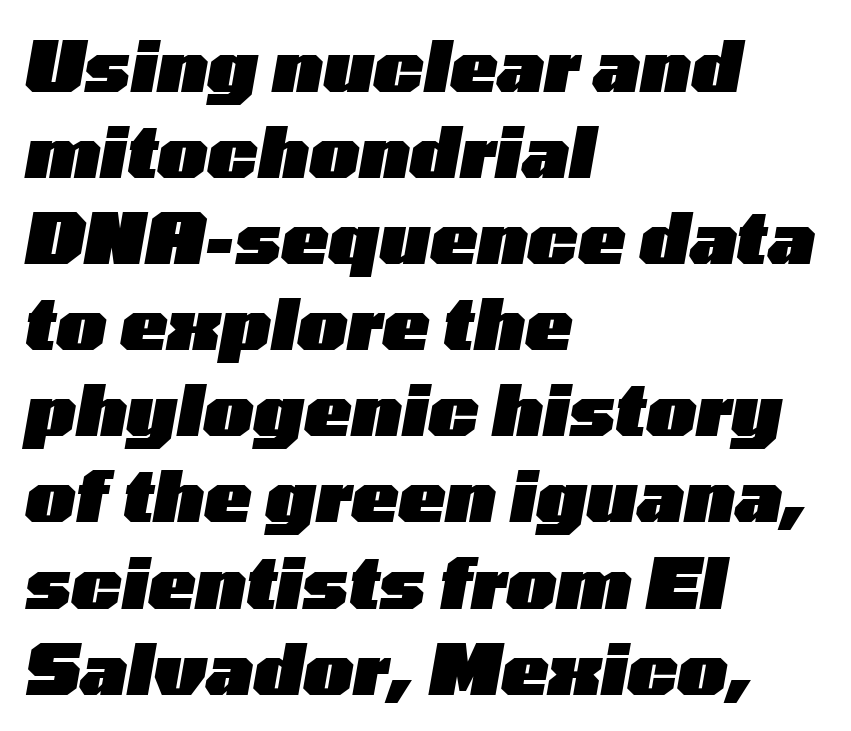
{"italic": "yes", "lean": "right", "slant_degrees": 10, "bold": "yes", "weight": "heavy", "width": "wide", "stroke_contrast": "low", "x_height": "medium", "monospaced": "no", "underline": "no", "align": "left", "line_spacing_ratio": 1.23, "letter_spacing": "normal", "letter_spacing_em": 0.0, "glyph_px": 70}
